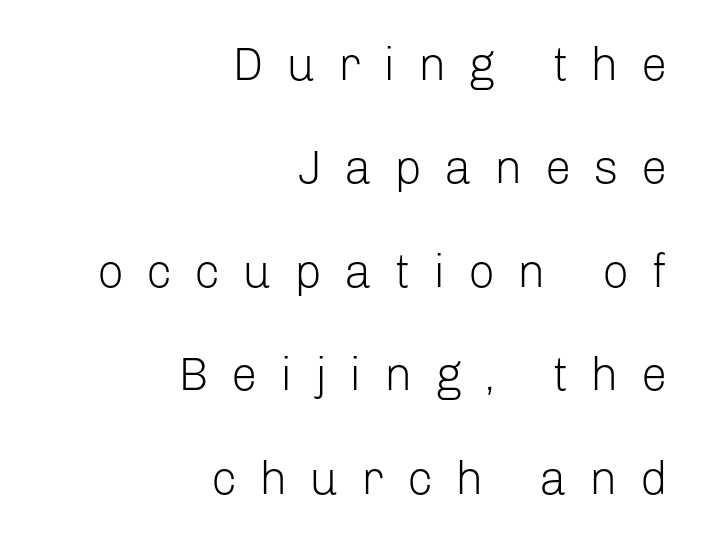
You can tell from the bare stems that sans-serif type was used. Looks like regular typesetting: each glyph gets only the width it needs. Look at the tracking — it's clearly loosened, letters drifting apart. The passage shown is not bold in any degree. You could fit nearly another row in the gap between these rows.
